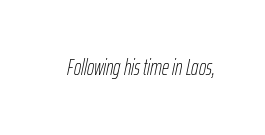
Q: Is the text bold? A: No.
Q: Is the text italic (slanted)? A: Yes, it leans right by about 12 degrees.
Q: Is the text underlined? A: No.
Q: Is the spacing between letters normal or unusually wide? A: Normal.
